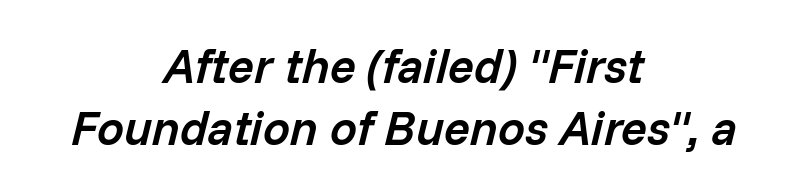
Q: Is the text bold? A: Semi-bold.
Q: Is the text italic (slanted)? A: Yes, it leans right by about 14 degrees.
Q: Is the text underlined? A: No.
Q: How is the paragraph aligned? A: Centered.
Q: Is the spacing between letters normal or unusually wide? A: Normal.
Q: Is the spacing between lines tight, normal or loose? A: Normal.
Q: Width (condensed, normal, or wide)? A: Normal.
Q: Stroke contrast? A: Low.
Q: x-height? A: Medium.
Q: Monospaced? A: No.
